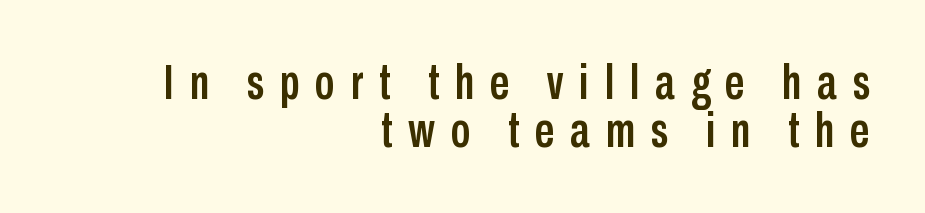
Q: Is the text italic (slanted)? A: No, it is upright.
Q: Is the typeface a serif or a sans-serif typeface? A: Sans-serif.
Q: Is the text underlined? A: No.
Q: How is the paragraph aligned? A: Right-aligned.
Q: Is the spacing between letters normal or unusually wide? A: Unusually wide.
Q: Is the spacing between lines tight, normal or loose? A: Tight.
Q: Width (condensed, normal, or wide)? A: Condensed.
Q: Stroke contrast? A: Low.
Q: x-height? A: Medium.
Q: Monospaced? A: No.
